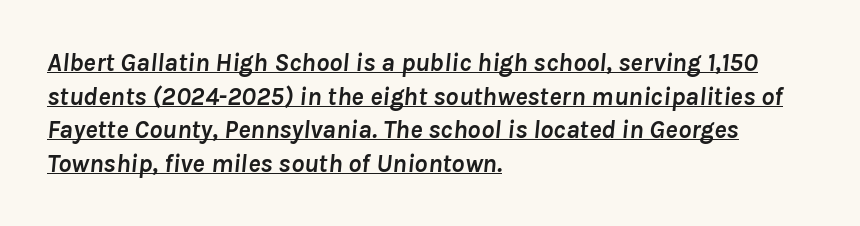
{"italic": "yes", "lean": "right", "slant_degrees": 8, "bold": "yes", "underline": "yes", "align": "left", "line_spacing": "normal", "line_spacing_ratio": 1.29, "letter_spacing": "normal", "letter_spacing_em": 0.0, "glyph_px": 26}
